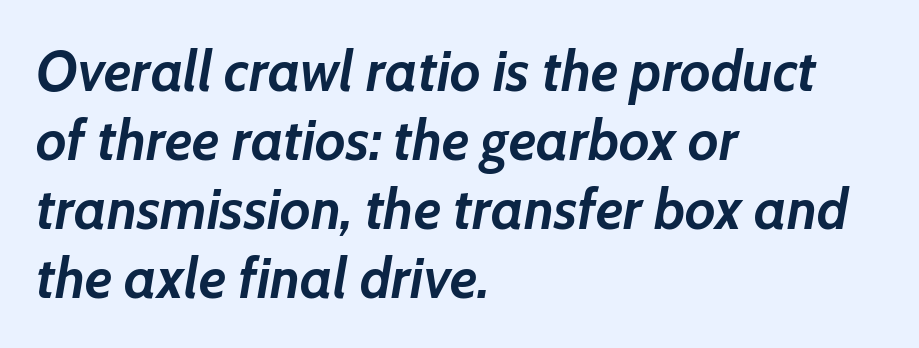
Letters rest on an invisible, unmarked baseline. Horizontal alignment here is leftward, the default for most running prose. Character widths vary here, with narrow letters taking less room than wide ones. Would a proofreader flag this as italicized? Yes. Caption: standard tracking, unaltered. Typographic density is high because the face is bold.
